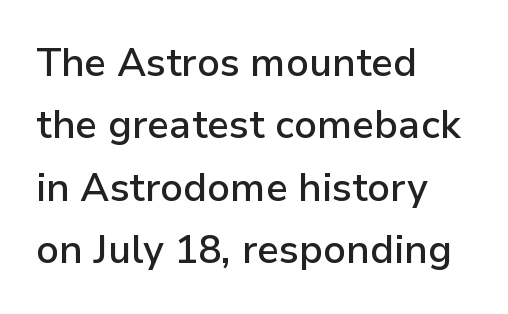
Look at the stroke-to-counter ratio: somewhat heavy, a semibold. Each new line begins a customary step beneath the previous one. This sample has the flowing, uneven cadence of proportional lettering. The strip under each line holds only bare page. Horizontally, the lines are justified to the leading edge only.
